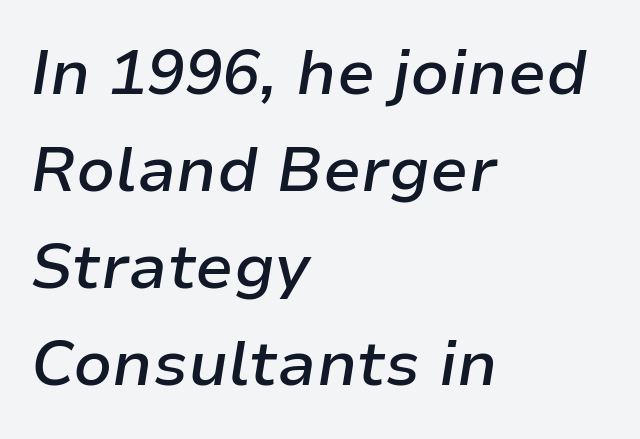
Summary of weight: moderately heavy, a semibold. The passage shown is not underscored anywhere. Posture: slanted. Does the leading feel generous? No, just average. Varying glyph widths throughout — classic text-font behaviour. Each word holds together tightly as a unit, with standard inter-letter gaps.
